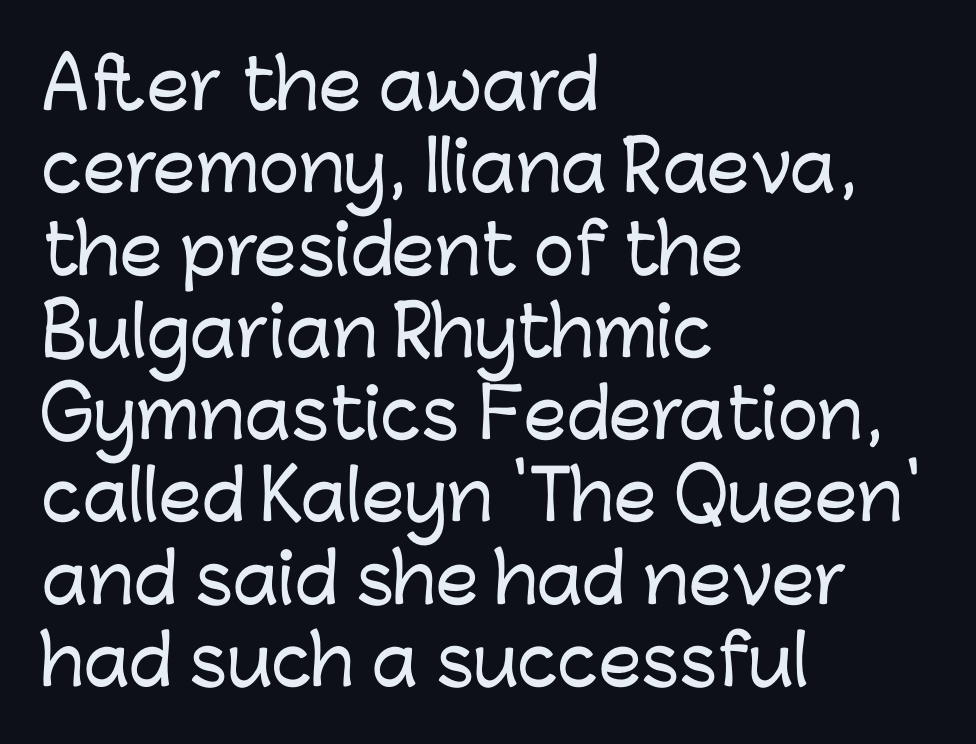
To sum up the face: it is a sans, with no serifs. Typeset ragged right — the left edge is the straight one. Do the characters align in a grid? No, the font is proportional. Default kerning and tracking; the words read as compact shapes.
